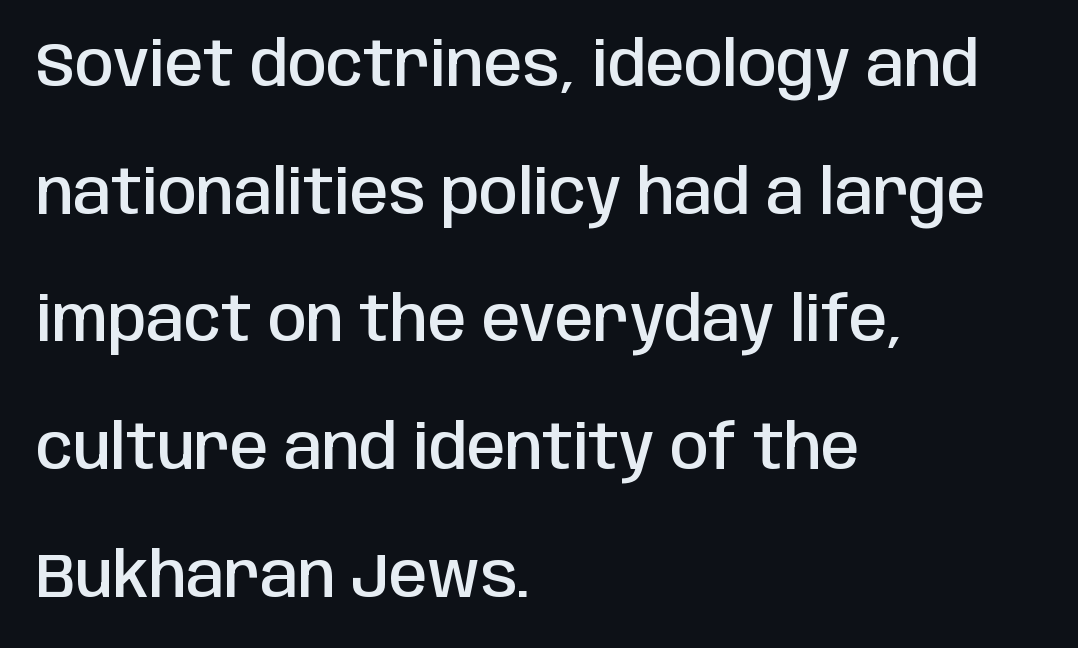
The glyphs are unaccompanied by any horizontal stroke below them. The typesetter chose a ragged-right arrangement here. Character widths vary here, with narrow letters taking less room than wide ones. If you drew a line through each stem, it would be perfectly vertical. This sample uses plain, unmodified letter spacing. Unlike a traditional serif, this face leaves its strokes unadorned.
